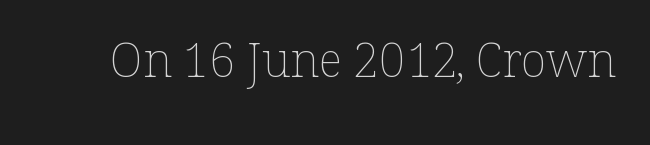
The image shows 47 px thin type, upright; set normal letter spacing, not underlined; low stroke contrast and a medium x-height.
